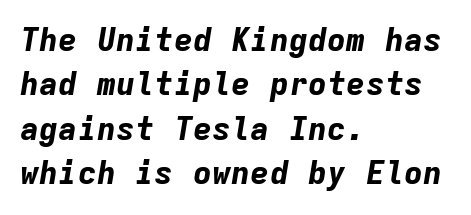
The rendering uses a moderate line-height, typical for paragraphs. No word sits above an underline. Weight: bold. The typography opts for an oblique posture over an upright one. Caption: multi-line text, flush left, ragged right. Spacing between characters is what you'd get straight out of the box.
